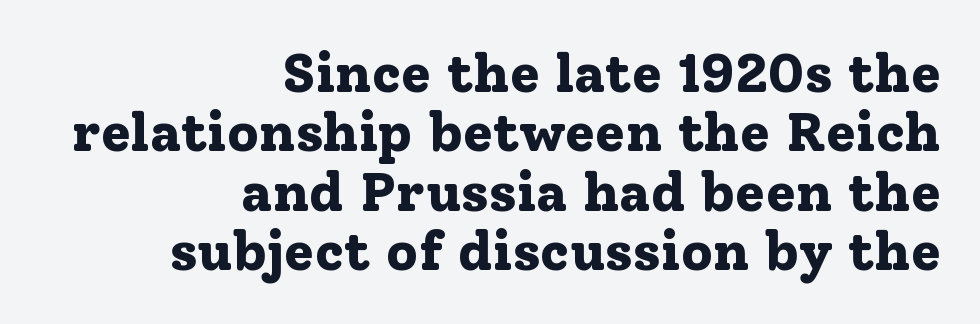
Underlining? Definitely not there. Style check: upright. The passage shown is typeset with a serif family. Each glyph is drawn with heavy, bold strokes. Leading is clearly below the norm, producing a dense column.
